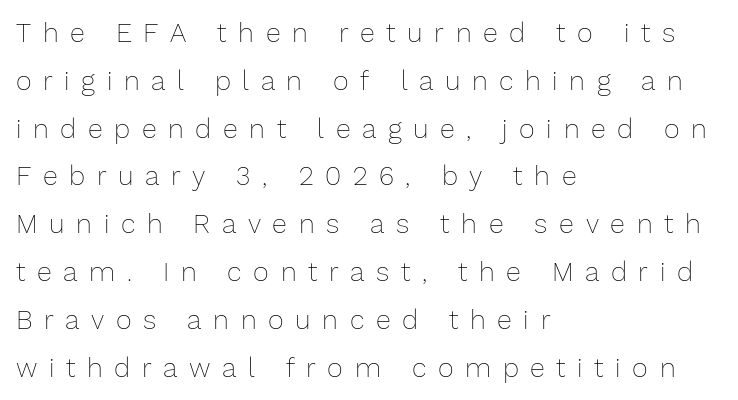
The gaps between neighbouring characters are conspicuously large. The words here are not underlined. The letters stand upright; this is a roman face. Is the stroke heavy? The answer is a plain regular-or-lighter.
